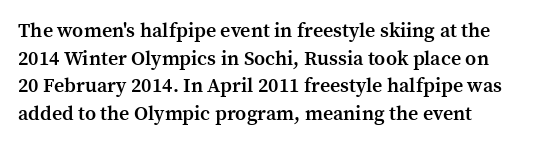
The image shows 20 px text type, upright; set normal line spacing (1.38x), normal letter spacing, not underlined.
